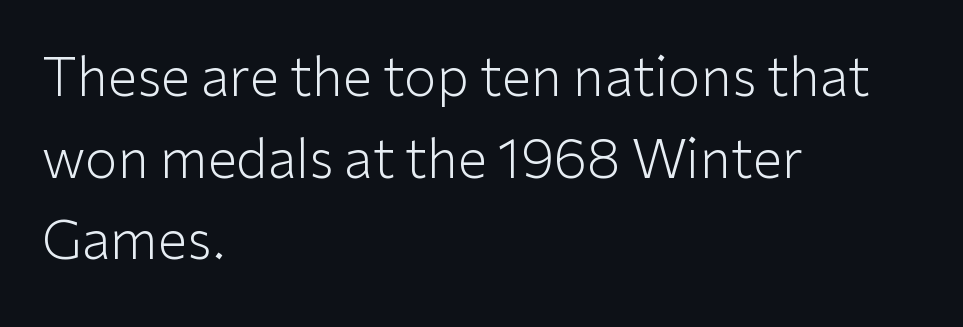
The image shows 53 px light sans-serif type, upright; set left-aligned, normal line spacing (1.54x), normal letter spacing, not underlined; low stroke contrast and a medium x-height.
